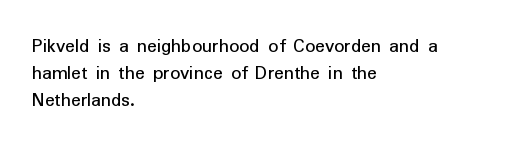
Q: Is the text italic (slanted)? A: No, it is upright.
Q: Is the text underlined? A: No.
Q: How is the paragraph aligned? A: Left-aligned.
Q: Is the spacing between letters normal or unusually wide? A: Normal.
Q: Is the spacing between lines tight, normal or loose? A: Normal.
